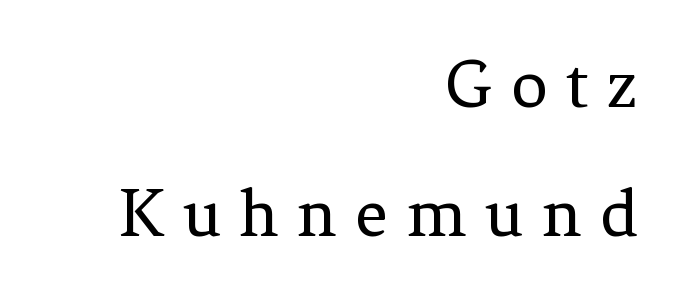
Q: Is the text bold? A: No.
Q: Is the text italic (slanted)? A: No, it is upright.
Q: Is the typeface a serif or a sans-serif typeface? A: Serif.
Q: Is the text underlined? A: No.
Q: How is the paragraph aligned? A: Right-aligned.
Q: Is the spacing between letters normal or unusually wide? A: Unusually wide.
Q: Width (condensed, normal, or wide)? A: Normal.
Q: Stroke contrast? A: Low.
Q: x-height? A: Medium.
Q: Monospaced? A: No.
